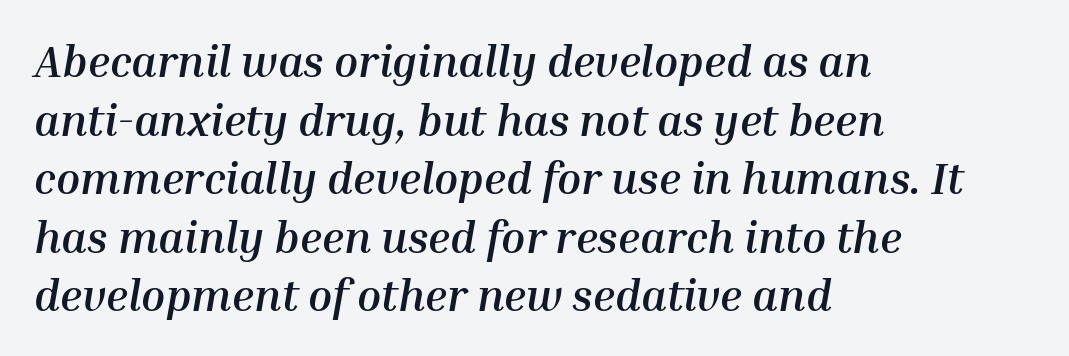
The image shows 44 px semibold type, italic (leaning right); set left-aligned, normal line spacing (1.33x), normal letter spacing, not underlined; medium stroke contrast and a medium x-height.
